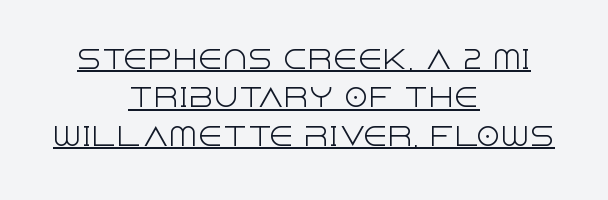
The leading is moderate, giving the passage an even texture. Posture: vertical. You could call the tracking neutral — neither tight nor loose. What decoration does the sample have? An underline.
